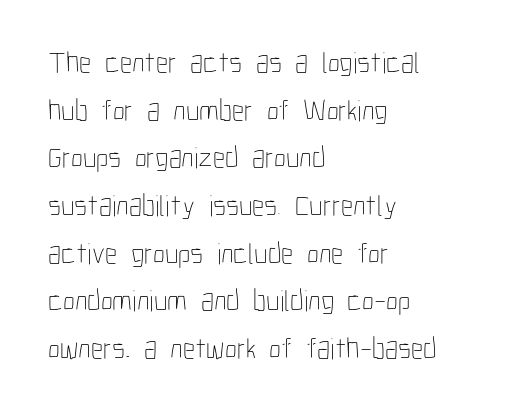
Q: Is the text bold? A: No.
Q: Is the text italic (slanted)? A: No, it is upright.
Q: Is the text underlined? A: No.
Q: How is the paragraph aligned? A: Left-aligned.
Q: Is the spacing between letters normal or unusually wide? A: Normal.
Q: Is the spacing between lines tight, normal or loose? A: Normal.
Q: Width (condensed, normal, or wide)? A: Condensed.
Q: Stroke contrast? A: Low.
Q: x-height? A: Medium.
Q: Monospaced? A: No.
